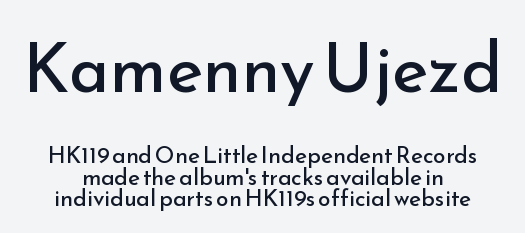
{"serif": "no", "italic": "no", "bold": "no", "weight": "regular", "width": "normal", "stroke_contrast": "low", "x_height": "small", "monospaced": "no", "underline": "no", "align": "center", "line_spacing": "tight", "line_spacing_ratio": 0.95, "letter_spacing": "normal", "letter_spacing_em": 0.0, "larger_block": "first", "size_ratio": 3.0, "glyph_px": 69}
